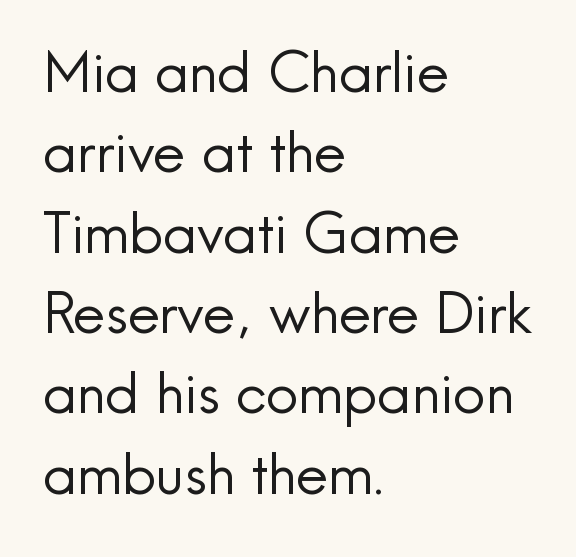
Nothing sits at the stroke ends, so this counts as sans-serif. Underlining? Definitely not there. The lines sit at an ordinary, default distance from one another. These lines are set flush left with a ragged right edge. The letters advance in unequal steps, a hallmark of proportional type. Unlike italic type, these characters show no tilt at all.
